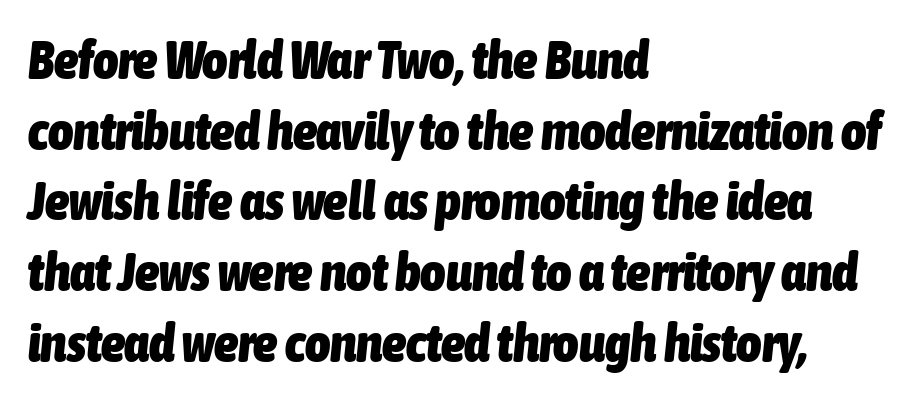
Q: Is the text bold? A: Yes.
Q: Is the text italic (slanted)? A: Yes, it leans right by about 6 degrees.
Q: Is the text underlined? A: No.
Q: How is the paragraph aligned? A: Left-aligned.
Q: Is the spacing between letters normal or unusually wide? A: Normal.
Q: Is the spacing between lines tight, normal or loose? A: Normal.
Q: Width (condensed, normal, or wide)? A: Condensed.
Q: Stroke contrast? A: Low.
Q: x-height? A: Medium.
Q: Monospaced? A: No.
